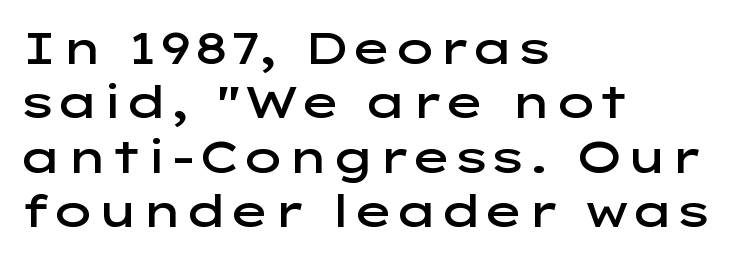
{"serif": "no", "italic": "no", "bold": "semi", "weight": "semibold", "width": "wide", "stroke_contrast": "low", "x_height": "medium", "monospaced": "no", "underline": "no", "align": "left", "line_spacing_ratio": 1.21, "letter_spacing": "normal", "letter_spacing_em": 0.0, "glyph_px": 45}
